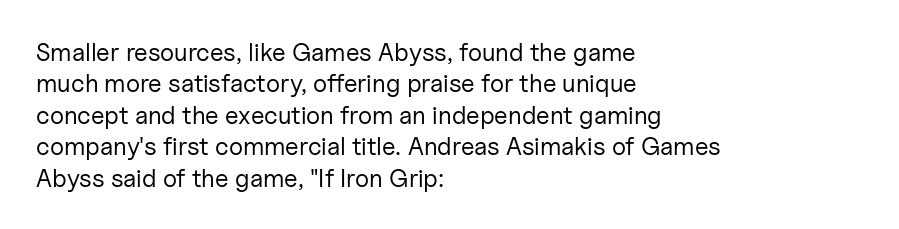
Q: Is the text bold? A: No.
Q: Is the text italic (slanted)? A: No, it is upright.
Q: Is the text underlined? A: No.
Q: How is the paragraph aligned? A: Left-aligned.
Q: Is the spacing between letters normal or unusually wide? A: Normal.
Q: Is the spacing between lines tight, normal or loose? A: Normal.
